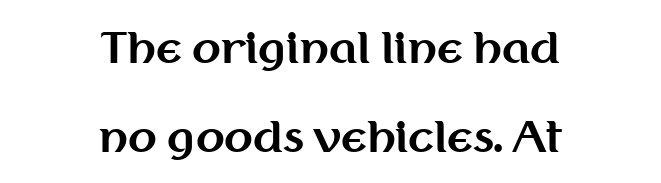
Centered paragraph, ragged on both sides. You can tell it's not italic because the verticals are truly vertical. Rows of type keep a wide berth in the vertical direction. This sample has the flowing, uneven cadence of proportional lettering.
